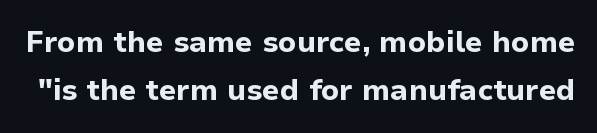
The image shows 30 px bold sans-serif type, upright; set normal line spacing (1.61x), normal letter spacing, not underlined; low stroke contrast and a medium x-height.
